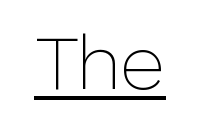
{"serif": "no", "italic": "no", "bold": "no", "weight": "thin", "width": "normal", "stroke_contrast": "low", "x_height": "medium", "monospaced": "no", "underline": "yes", "letter_spacing": "normal", "letter_spacing_em": 0.0, "glyph_px": 77}
